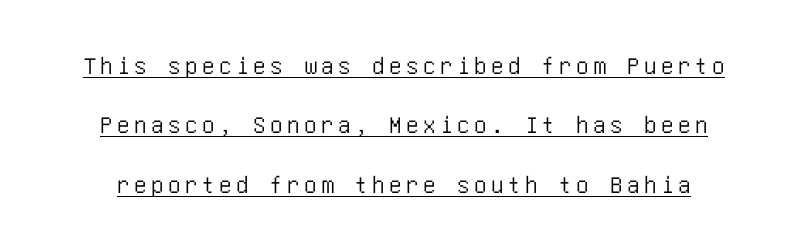
You can tell it's not italic because the verticals are truly vertical. The face used here appears with an underline applied. In terms of leading, this rendering errs on the spacious side.
